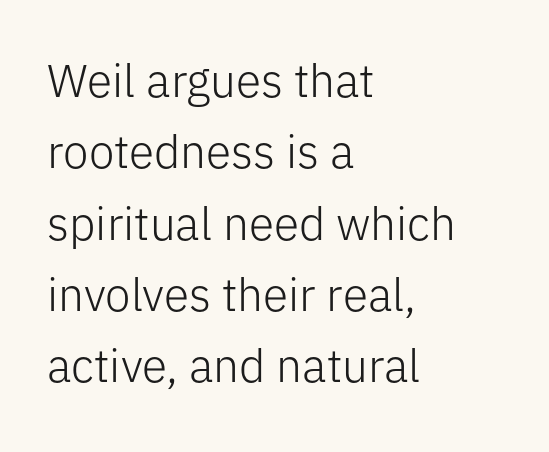
{"serif": "no", "italic": "no", "bold": "no", "weight": "light", "width": "normal", "stroke_contrast": "low", "x_height": "medium", "monospaced": "no", "underline": "no", "align": "left", "line_spacing": "normal", "line_spacing_ratio": 1.55, "letter_spacing": "normal", "letter_spacing_em": 0.0, "glyph_px": 46}
